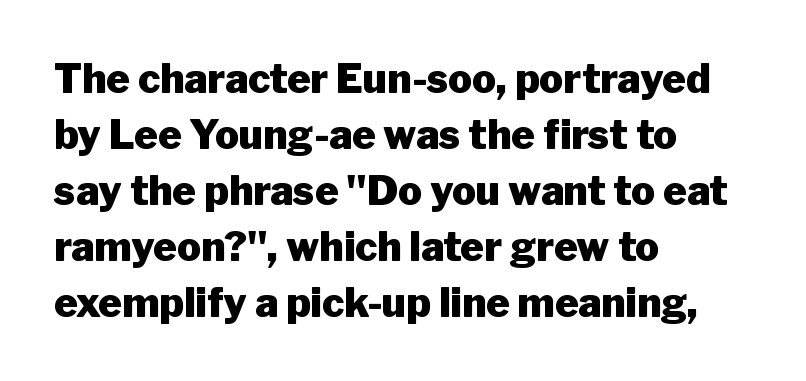
Q: Is the text bold? A: Yes.
Q: Is the text italic (slanted)? A: No, it is upright.
Q: Is the typeface a serif or a sans-serif typeface? A: Sans-serif.
Q: Is the text underlined? A: No.
Q: How is the paragraph aligned? A: Left-aligned.
Q: Is the spacing between letters normal or unusually wide? A: Normal.
Q: Is the spacing between lines tight, normal or loose? A: Normal.
Q: Width (condensed, normal, or wide)? A: Normal.
Q: Stroke contrast? A: Low.
Q: x-height? A: Medium.
Q: Monospaced? A: No.
